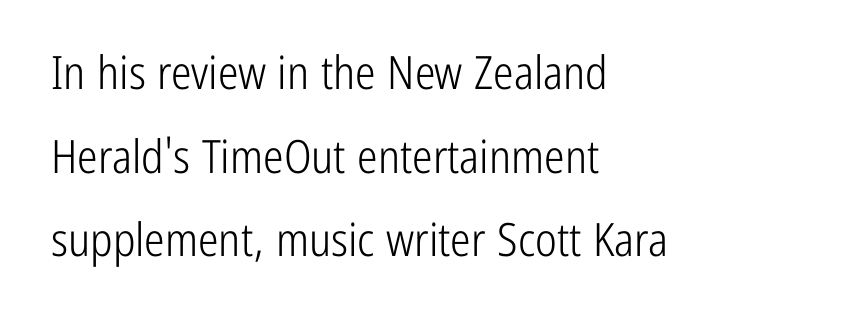
The lines are quadded left. Think of a printed novel: that variable character pitch is what you see here. The space beneath each line is pristine and unruled. Heaviness? Minimal to ordinary, like unemphasized prose. The typography opts for an upright posture over an oblique one. Compared with typical body copy, the letter spacing here is the same.
